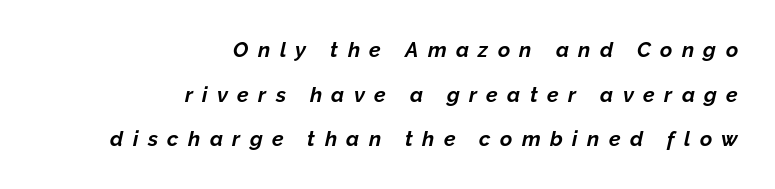
Caption: bold face, heavy strokes. This rendering features lettering with no underline. The face used here is rendered with a markedly widened letterfit. Short and long lines alike share a common ending point at right. The face used here has a pronounced slope to its letters.
